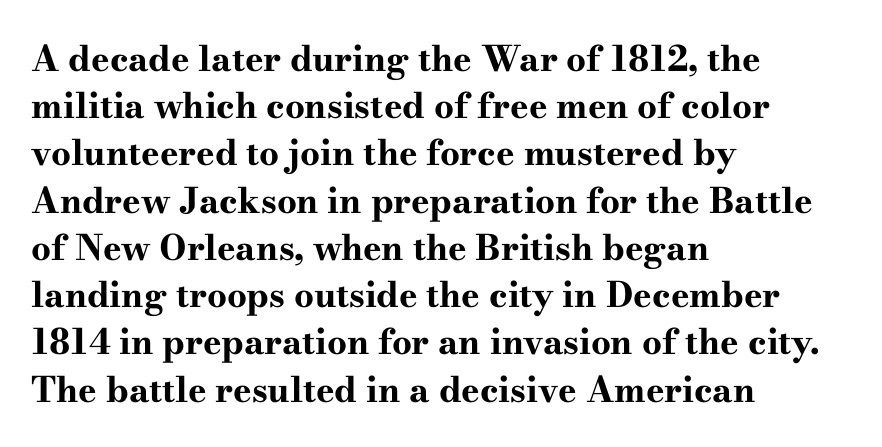
The image shows 35 px bold, wide serif type, upright; set left-aligned, normal line spacing (1.35x), normal letter spacing, not underlined; high stroke contrast and a small x-height.
